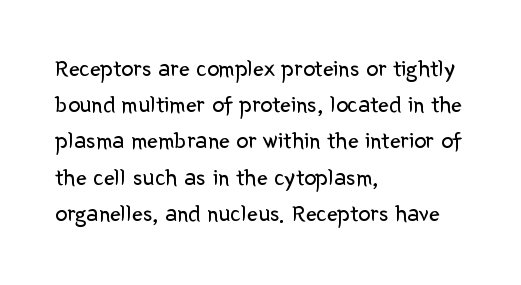
Q: Is the text bold? A: No.
Q: Is the text italic (slanted)? A: No, it is upright.
Q: Is the text underlined? A: No.
Q: How is the paragraph aligned? A: Left-aligned.
Q: Is the spacing between letters normal or unusually wide? A: Normal.
Q: Is the spacing between lines tight, normal or loose? A: Normal.
